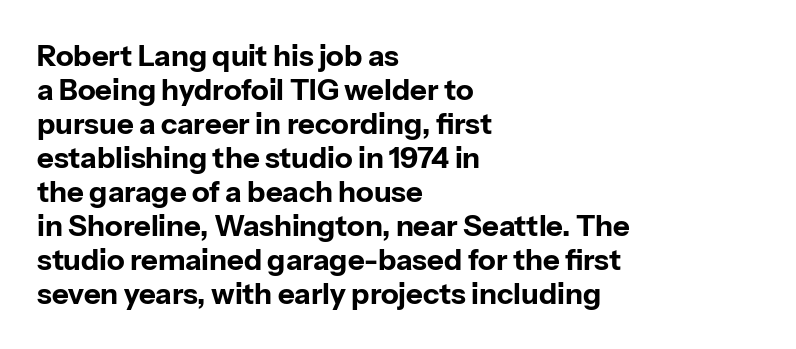
Q: Is the text bold? A: Yes.
Q: Is the text italic (slanted)? A: No, it is upright.
Q: Is the typeface a serif or a sans-serif typeface? A: Sans-serif.
Q: Is the text underlined? A: No.
Q: How is the paragraph aligned? A: Left-aligned.
Q: Is the spacing between letters normal or unusually wide? A: Normal.
Q: Width (condensed, normal, or wide)? A: Normal.
Q: Stroke contrast? A: Low.
Q: x-height? A: Medium.
Q: Monospaced? A: No.
